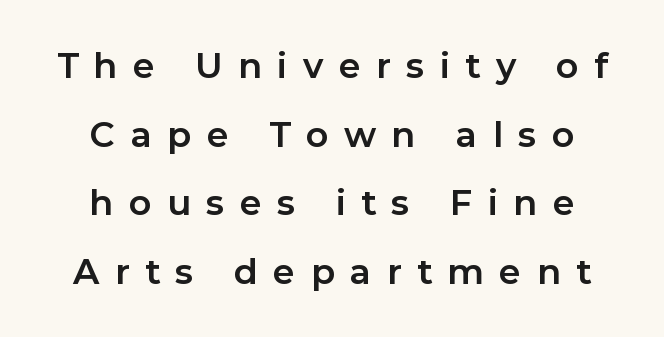
{"serif": "no", "italic": "no", "bold": "yes", "weight": "bold", "width": "normal", "stroke_contrast": "low", "x_height": "medium", "monospaced": "no", "underline": "no", "align": "center", "line_spacing": "loose", "line_spacing_ratio": 1.96, "letter_spacing": "wide", "letter_spacing_em": 0.44, "glyph_px": 35}
